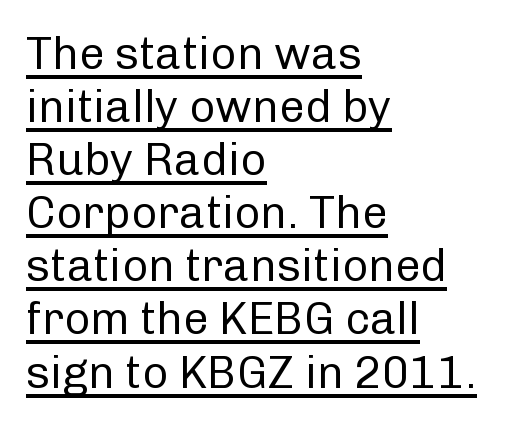
The image shows 45 px regular-weight sans-serif type, upright; set left-aligned, line spacing 1.18x, normal letter spacing, underlined; low stroke contrast and a medium x-height.
